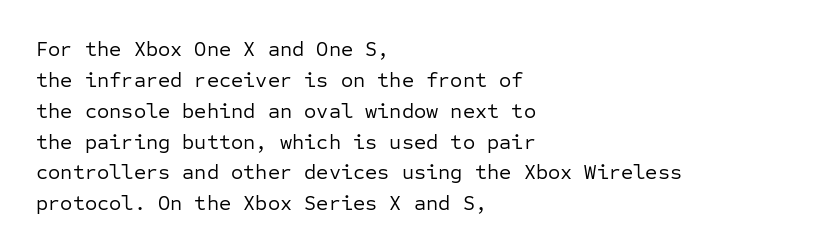
The image shows 21 px text type, upright; set left-aligned, normal line spacing (1.47x), normal letter spacing, not underlined.
